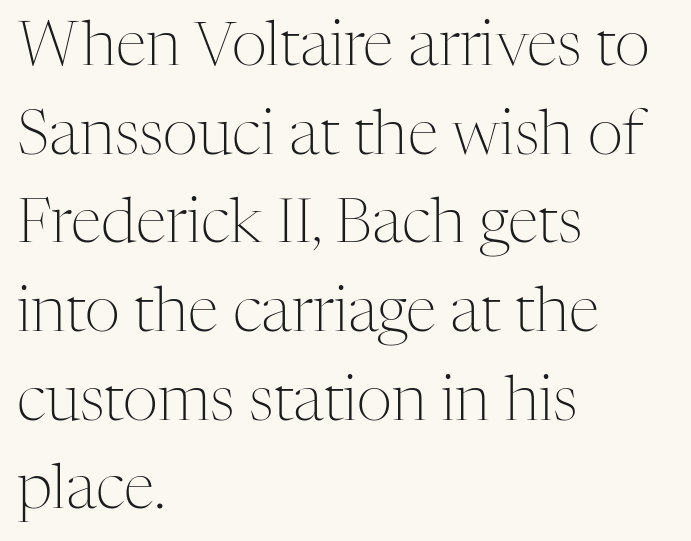
{"serif": "yes", "italic": "no", "bold": "no", "weight": "light", "width": "normal", "stroke_contrast": "medium", "x_height": "medium", "monospaced": "no", "underline": "no", "align": "left", "line_spacing": "normal", "line_spacing_ratio": 1.43, "letter_spacing": "normal", "letter_spacing_em": 0.0, "glyph_px": 62}
